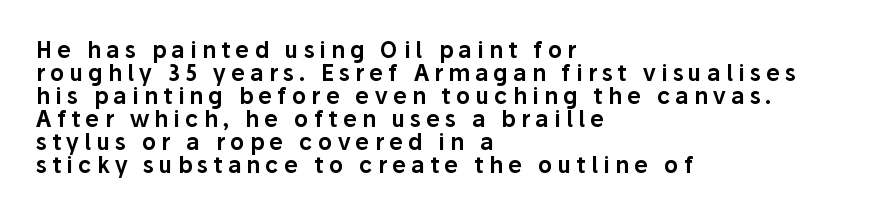
Typeset ragged right — the left edge is the straight one. Horizontal bands of white between lines are thin slivers. This is roman type, the default non-slanted kind. The space directly below the letters is spotless.
